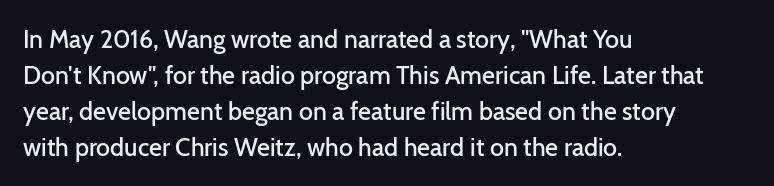
{"italic": "no", "bold": "semi", "underline": "no", "align": "left", "line_spacing": "normal", "line_spacing_ratio": 1.44, "letter_spacing": "normal", "letter_spacing_em": 0.0, "glyph_px": 25}
